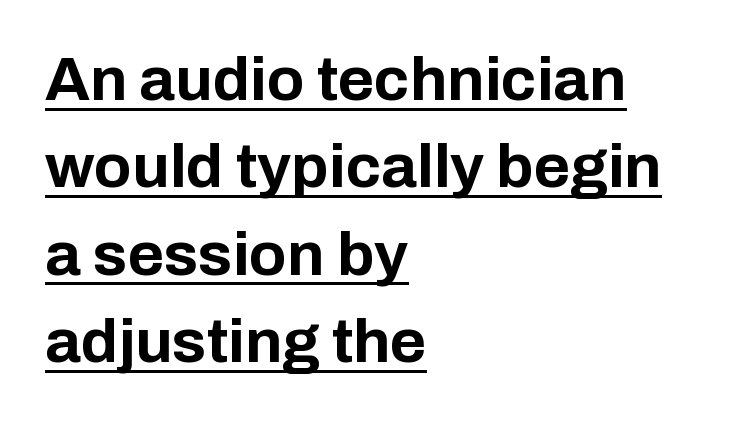
The image shows 62 px bold sans-serif type, upright; set left-aligned, normal line spacing (1.41x), normal letter spacing, underlined; low stroke contrast and a medium x-height.
